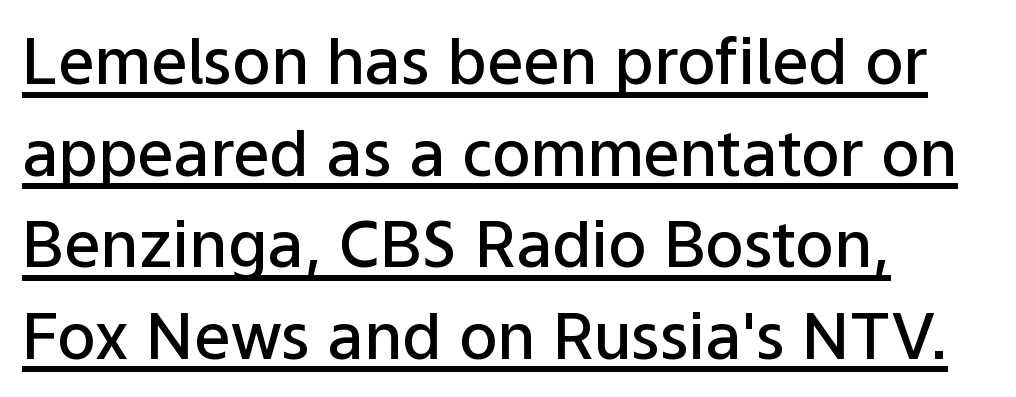
{"serif": "no", "italic": "no", "bold": "semi", "weight": "semibold", "width": "normal", "stroke_contrast": "low", "x_height": "medium", "monospaced": "no", "underline": "yes", "align": "left", "line_spacing": "normal", "line_spacing_ratio": 1.43, "letter_spacing": "normal", "letter_spacing_em": 0.0, "glyph_px": 64}
